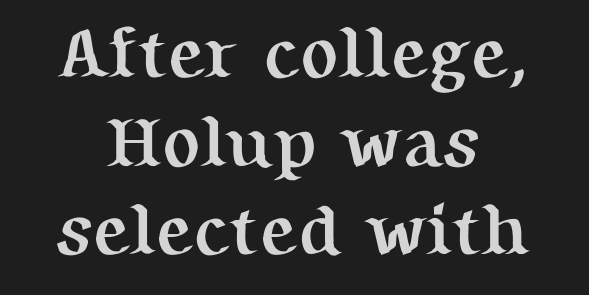
{"serif": "yes", "italic": "no", "bold": "yes", "weight": "semibold", "width": "normal", "stroke_contrast": "medium", "x_height": "medium", "monospaced": "no", "underline": "no", "align": "center", "line_spacing": "normal", "line_spacing_ratio": 1.25, "letter_spacing": "normal", "letter_spacing_em": 0.0, "glyph_px": 71}
